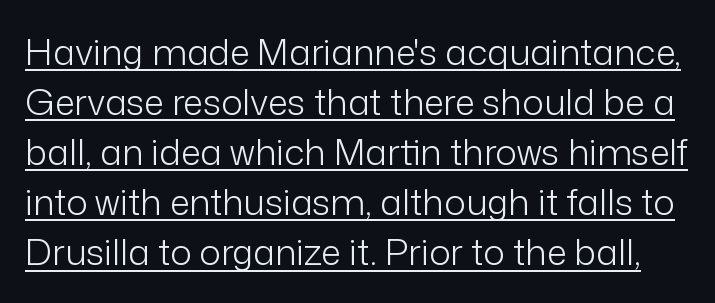
The image shows 36 px light sans-serif type, upright; set normal line spacing (1.39x), normal letter spacing, underlined; low stroke contrast and a medium x-height.
